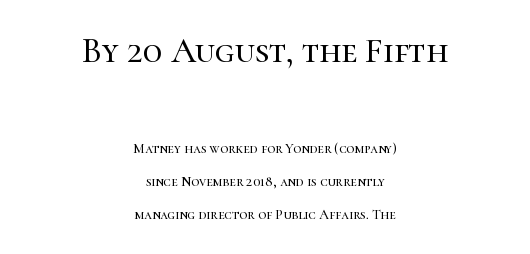
{"serif": "yes", "italic": "no", "width": "normal", "stroke_contrast": "high", "x_height": "medium", "monospaced": "no", "underline": "no", "align": "center", "line_spacing": "loose", "line_spacing_ratio": 2.37, "letter_spacing": "normal", "letter_spacing_em": 0.0, "larger_block": "first", "size_ratio": 2.5, "glyph_px": 35}
